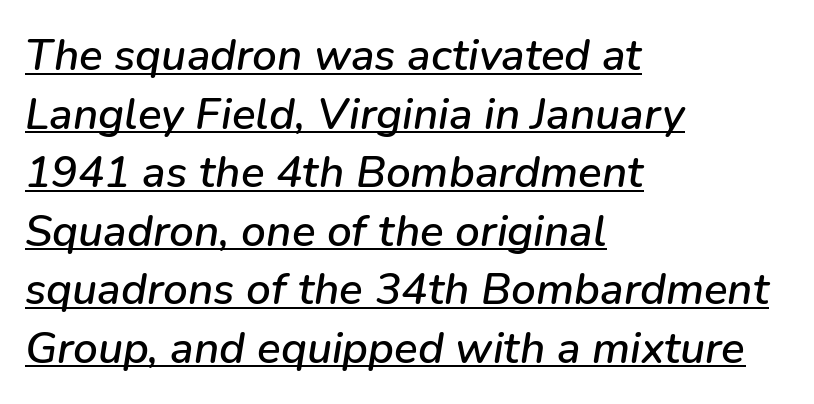
Every character sits at an angle, as italics do. Whoever set this chose a conventional vertical rhythm. Inter-character spacing is left at the font's built-in metrics. Here the designer chose a conventional face with non-uniform glyph widths.
